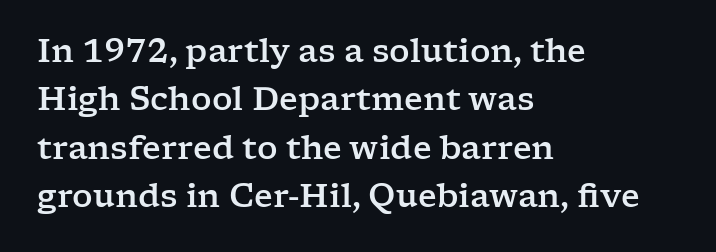
Character widths vary here, with narrow letters taking less room than wide ones. The line-height multiplier appears to be the usual default. Designer's note — italics off, roman on. A typesetter would label this face a serif. This rendering leaves character spacing at its baseline value.
